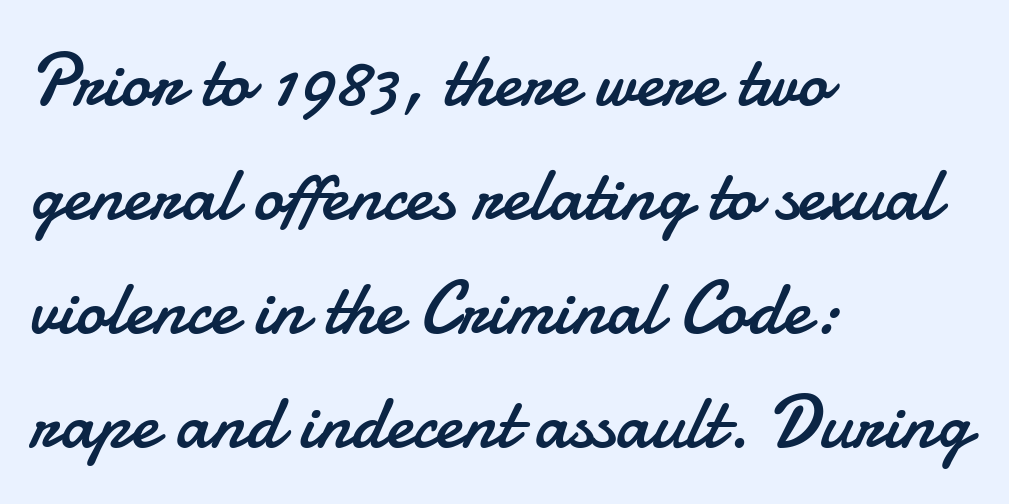
The image shows 75 px regular-weight sans-serif type; set left-aligned, normal line spacing (1.52x), normal letter spacing, not underlined; low stroke contrast and a small x-height.
